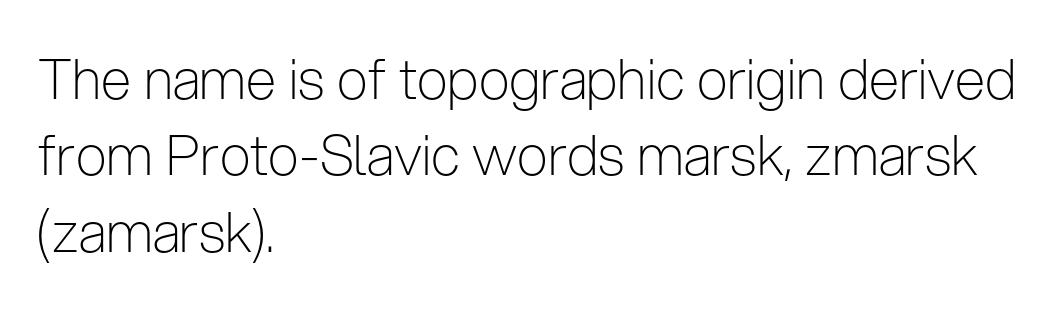
Q: Is the text bold? A: No.
Q: Is the text italic (slanted)? A: No, it is upright.
Q: Is the typeface a serif or a sans-serif typeface? A: Sans-serif.
Q: Is the text underlined? A: No.
Q: How is the paragraph aligned? A: Left-aligned.
Q: Is the spacing between letters normal or unusually wide? A: Normal.
Q: Is the spacing between lines tight, normal or loose? A: Normal.
Q: Width (condensed, normal, or wide)? A: Condensed.
Q: Stroke contrast? A: Low.
Q: x-height? A: Medium.
Q: Monospaced? A: No.
